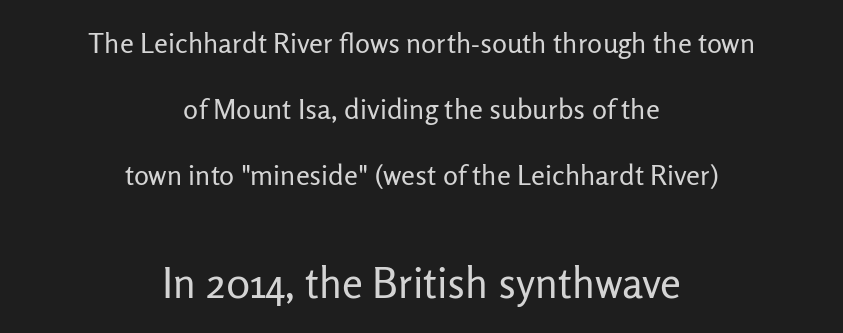
Centered paragraph, ragged on both sides. The vertical gap from one line to the next is large. Here the second block reads like a headline and the first like body copy. This sample uses an upright cut, with every glyph sitting square on the baseline. Underlining? Definitely not there. How are the letters spaced? Ordinarily, with no added tracking.
